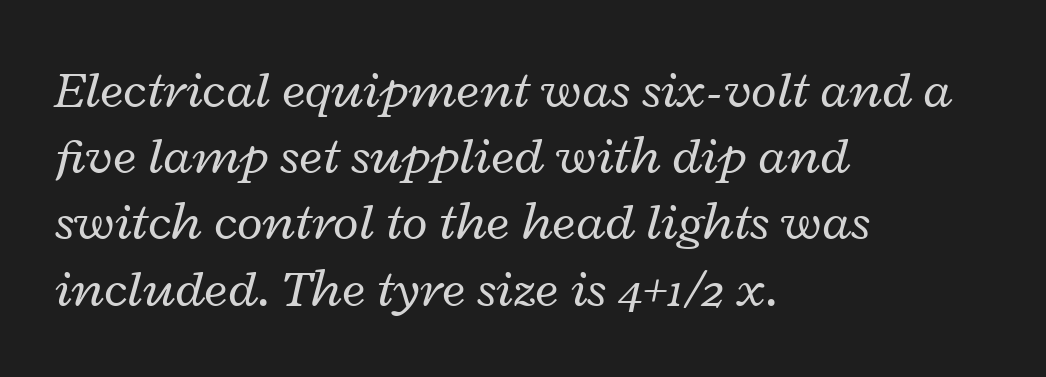
{"italic": "yes", "lean": "right", "slant_degrees": 12, "bold": "no", "weight": "regular", "width": "wide", "stroke_contrast": "low", "x_height": "medium", "monospaced": "no", "underline": "no", "align": "left", "line_spacing": "normal", "line_spacing_ratio": 1.25, "letter_spacing": "normal", "letter_spacing_em": 0.0, "glyph_px": 53}
